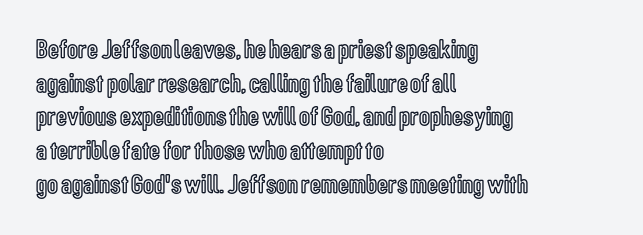
{"italic": "no", "underline": "no", "align": "left", "line_spacing": "normal", "line_spacing_ratio": 1.25, "letter_spacing": "normal", "letter_spacing_em": 0.0, "glyph_px": 27}
